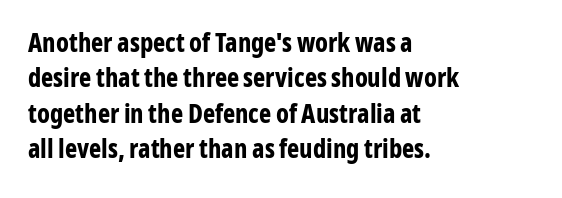
{"italic": "no", "bold": "yes", "underline": "no", "align": "left", "line_spacing": "normal", "line_spacing_ratio": 1.36, "letter_spacing": "normal", "letter_spacing_em": 0.0, "glyph_px": 26}
